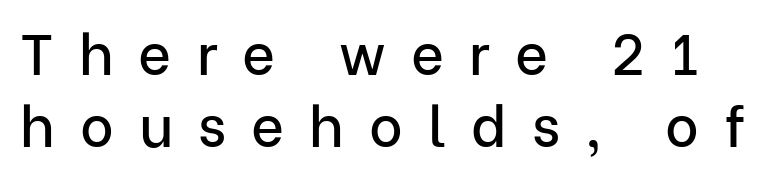
The image shows 57 px sans-serif type, upright; set normal line spacing (1.26x), unusually wide letter spacing (+0.44 em), not underlined; low stroke contrast and a medium x-height.
